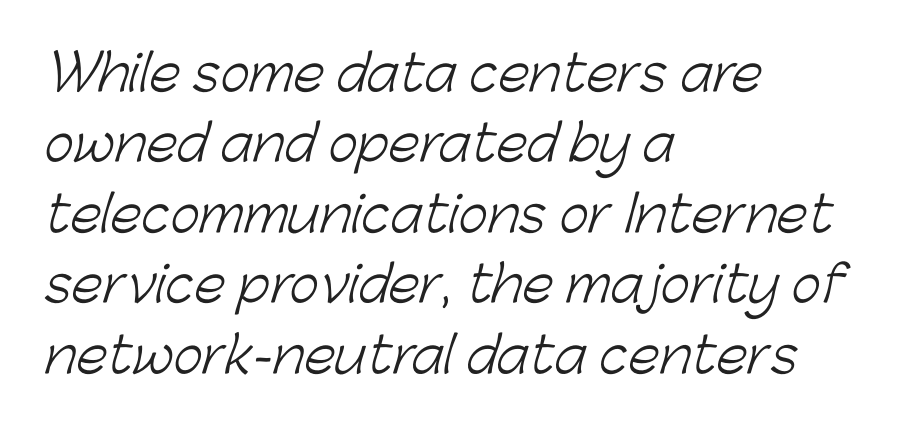
{"serif": "no", "bold": "no", "weight": "light", "width": "normal", "stroke_contrast": "low", "x_height": "medium", "monospaced": "no", "underline": "no", "align": "left", "line_spacing": "normal", "line_spacing_ratio": 1.41, "letter_spacing": "normal", "letter_spacing_em": 0.0, "glyph_px": 50}
